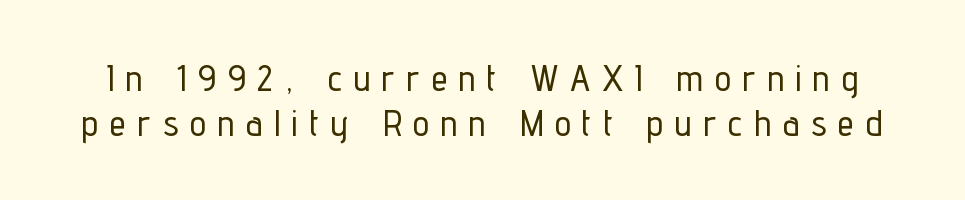
A typesetter would label this face a sans. In terms of letterspacing, this is a distinctly airy, spread setting. Underlining? Definitely not there. Vertical strokes here are truly vertical. Here the designer chose a conventional face with non-uniform glyph widths.
